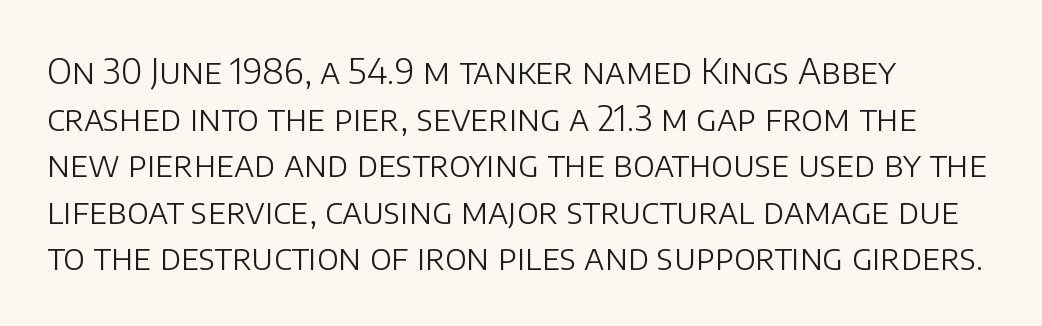
A quiet, ordinary-to-light weight characterises the typeface. In CSS terms this would be text-align: left. Is there any slant? The stems are plumb. The baseline area is clear. Between one letter and the next there's only the usual sliver of space. The glyphs in this specimen are sans serif.
